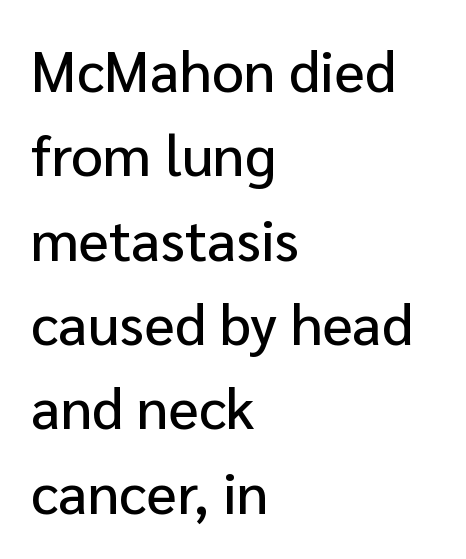
The image shows 57 px sans-serif type, upright; set left-aligned, normal line spacing (1.48x), normal letter spacing, not underlined; low stroke contrast and a medium x-height.
